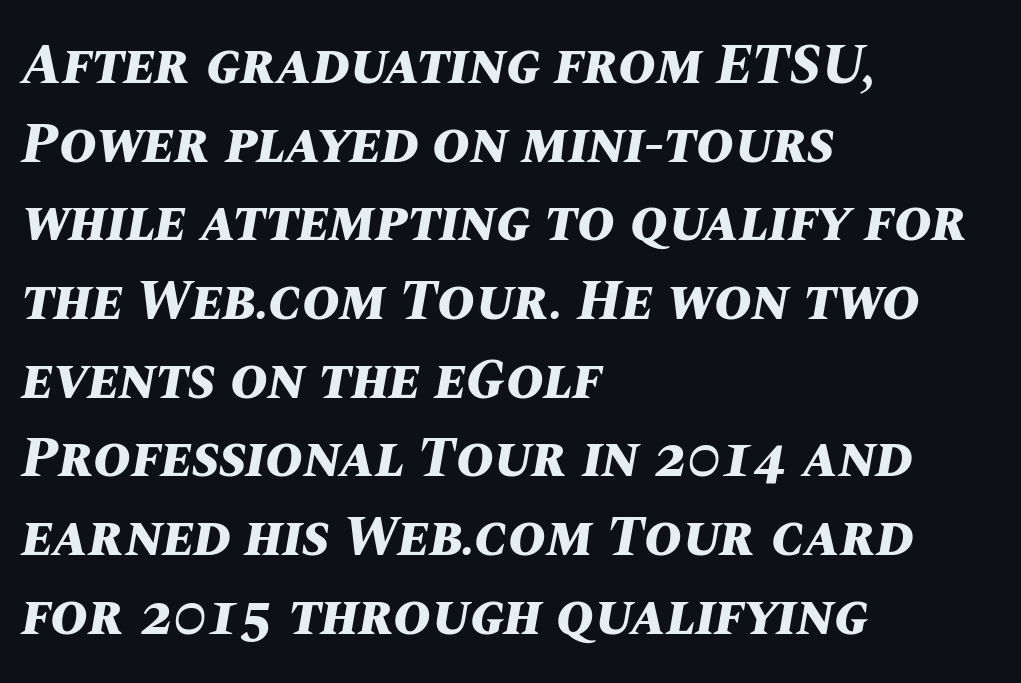
The image shows 57 px bold type, italic (leaning right); set left-aligned, normal line spacing (1.38x), normal letter spacing, not underlined; medium stroke contrast and a large x-height.
